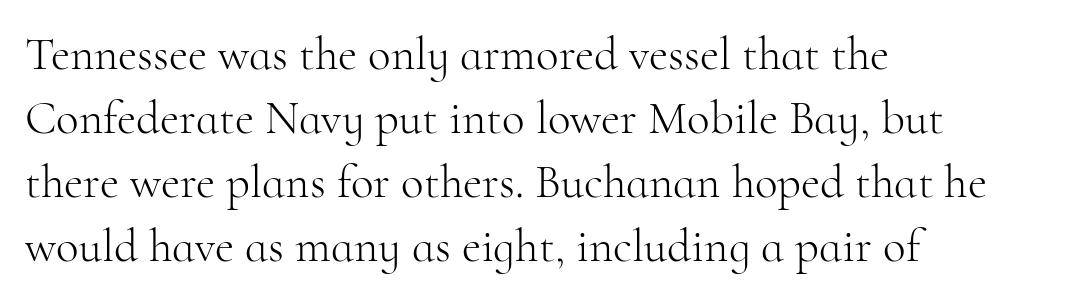
Q: Is the text bold? A: No.
Q: Is the text italic (slanted)? A: No, it is upright.
Q: Is the typeface a serif or a sans-serif typeface? A: Serif.
Q: Is the text underlined? A: No.
Q: How is the paragraph aligned? A: Left-aligned.
Q: Is the spacing between letters normal or unusually wide? A: Normal.
Q: Is the spacing between lines tight, normal or loose? A: Normal.
Q: Width (condensed, normal, or wide)? A: Normal.
Q: Stroke contrast? A: High.
Q: x-height? A: Small.
Q: Monospaced? A: No.
